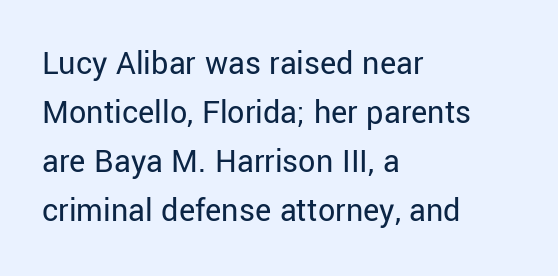
{"serif": "no", "italic": "no", "bold": "no", "weight": "regular", "width": "normal", "stroke_contrast": "low", "x_height": "medium", "monospaced": "no", "underline": "no", "align": "left", "line_spacing": "normal", "line_spacing_ratio": 1.44, "letter_spacing": "normal", "letter_spacing_em": 0.0, "glyph_px": 34}
